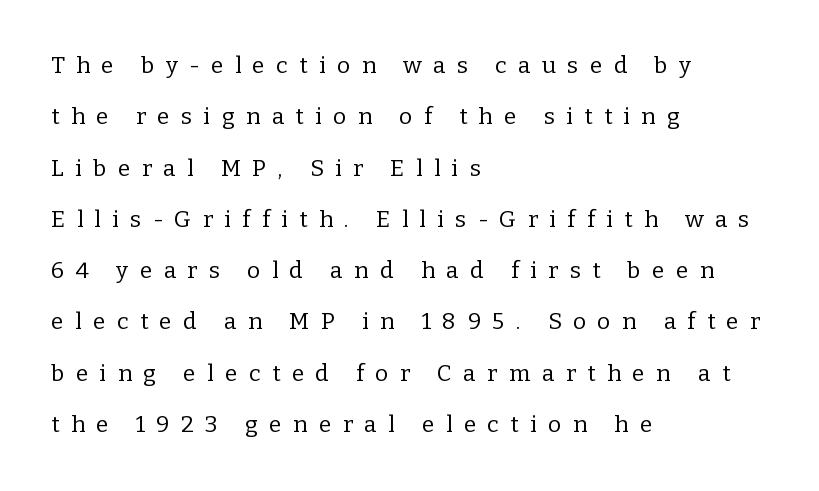
Rule under the text: the space is simply empty. The specimen reads as upright at a glance. Casual observation: everything's shoved over to the left. Regarding leading, the lines here are spaced well apart. No chunkiness to these letters — they're not bold. Characters follow at a spacing far wider than the type designer built in.
